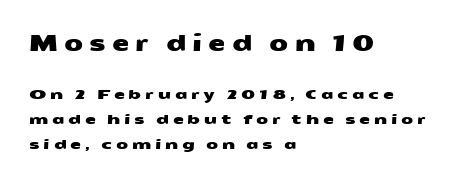
In terms of letterspacing, this is a distinctly airy, spread setting. The space beneath each line is pristine and unruled. The earlier block is typeset at a bigger size than the later block. Compared with a centered layout, this one pins lines to the left instead.
